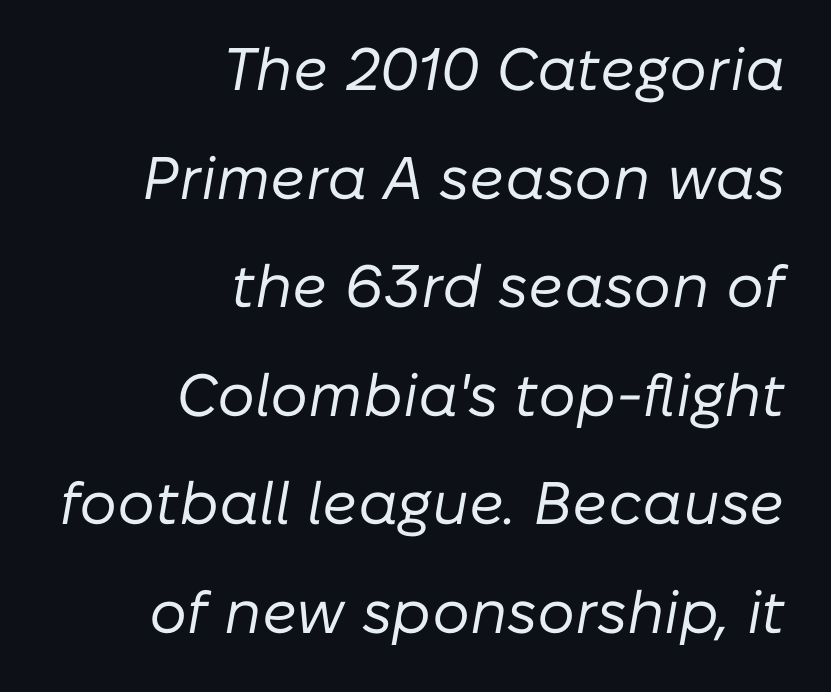
Q: Is the text bold? A: No.
Q: Is the text italic (slanted)? A: Yes, it leans right by about 10 degrees.
Q: Is the text underlined? A: No.
Q: How is the paragraph aligned? A: Right-aligned.
Q: Is the spacing between letters normal or unusually wide? A: Normal.
Q: Width (condensed, normal, or wide)? A: Normal.
Q: Stroke contrast? A: Low.
Q: x-height? A: Medium.
Q: Monospaced? A: No.
